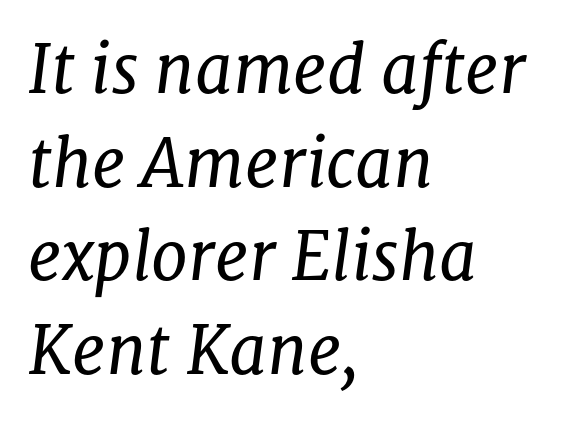
The cut favours lightness, reaching ordinary text weight at its darkest. The type is set solid horizontally, with unmodified tracking. Stroke terminals: seriffed. Glance below the letters and you will spot only blank space. This sample is left-justified, so line endings fall wherever the words run out. Designer's note — italics engaged.
